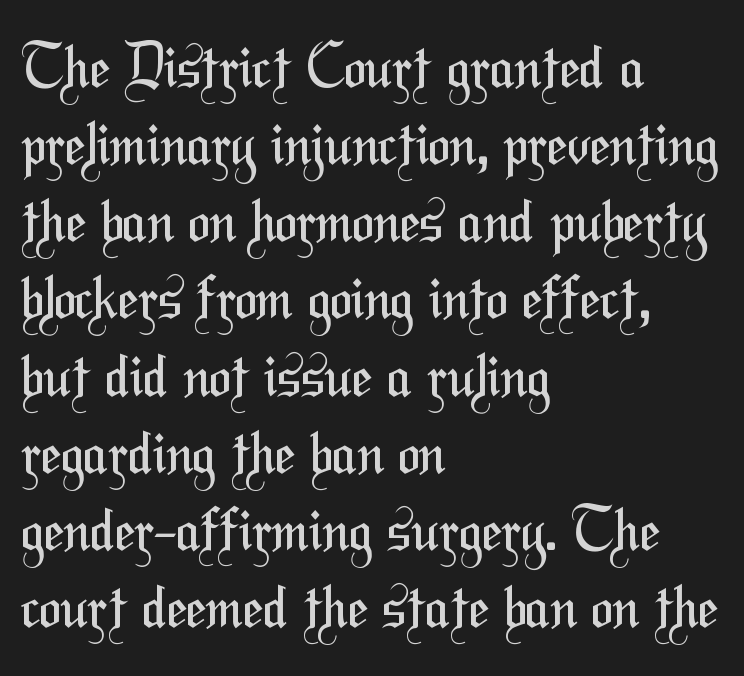
Note the varied advance widths — an 'i' is clearly narrower than an 'm'. The glyphs are unaccompanied by any horizontal stroke below them. Compared with typical paragraphs, the rows here are spaced about the same. Nothing sits at the stroke ends, so this counts as sans-serif.
